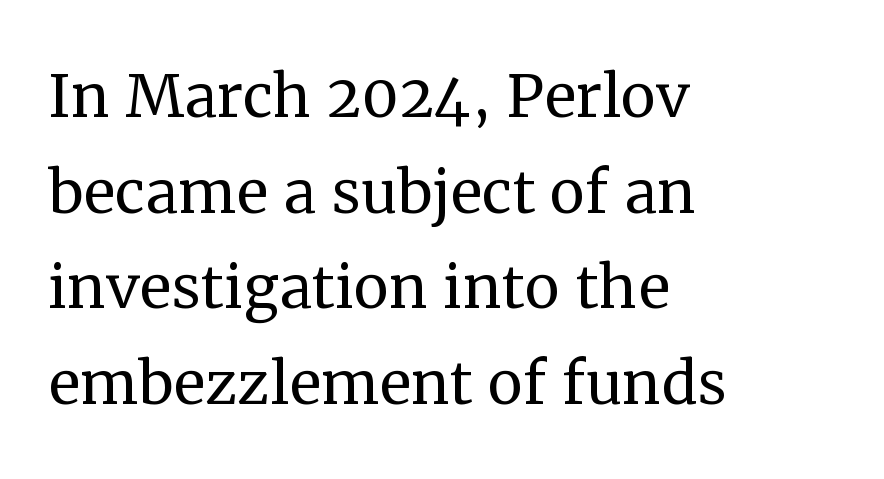
Q: Is the text bold? A: No.
Q: Is the text italic (slanted)? A: No, it is upright.
Q: Is the typeface a serif or a sans-serif typeface? A: Serif.
Q: Is the text underlined? A: No.
Q: How is the paragraph aligned? A: Left-aligned.
Q: Is the spacing between letters normal or unusually wide? A: Normal.
Q: Width (condensed, normal, or wide)? A: Normal.
Q: Stroke contrast? A: Medium.
Q: x-height? A: Medium.
Q: Monospaced? A: No.
